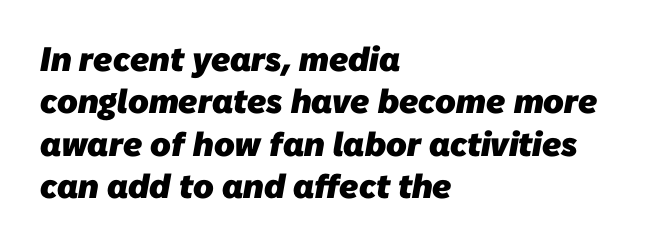
{"serif": "no", "bold": "yes", "weight": "heavy", "width": "normal", "stroke_contrast": "low", "x_height": "medium", "monospaced": "no", "underline": "no", "align": "left", "line_spacing": "normal", "line_spacing_ratio": 1.25, "letter_spacing": "normal", "letter_spacing_em": 0.0, "glyph_px": 34}
